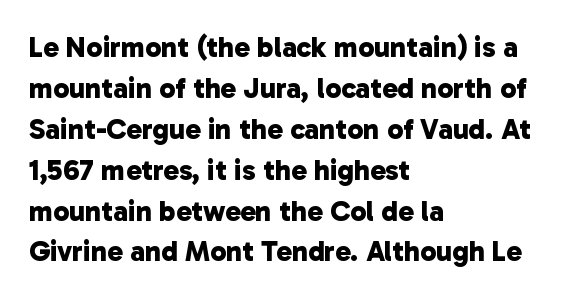
{"serif": "no", "bold": "yes", "weight": "bold", "width": "normal", "stroke_contrast": "low", "x_height": "medium", "monospaced": "no", "underline": "no", "align": "left", "line_spacing": "normal", "line_spacing_ratio": 1.41, "letter_spacing": "normal", "letter_spacing_em": 0.0, "glyph_px": 29}
